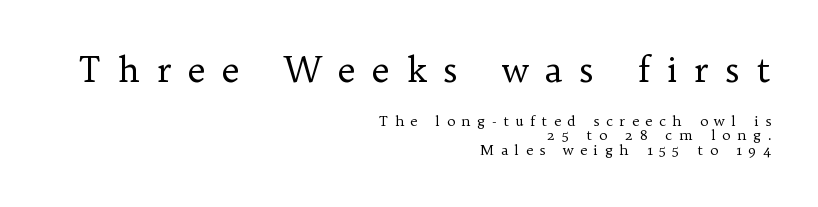
Q: Is the text bold? A: No.
Q: Is the text italic (slanted)? A: No, it is upright.
Q: Is the typeface a serif or a sans-serif typeface? A: Serif.
Q: Is the text underlined? A: No.
Q: How is the paragraph aligned? A: Right-aligned.
Q: Is the spacing between letters normal or unusually wide? A: Unusually wide.
Q: Is the spacing between lines tight, normal or loose? A: Tight.
Q: Which block of text is set in a larger size, the first (top) or the second (bottom)? A: The first (top) one.
Q: Width (condensed, normal, or wide)? A: Normal.
Q: Stroke contrast? A: Low.
Q: x-height? A: Medium.
Q: Monospaced? A: No.
